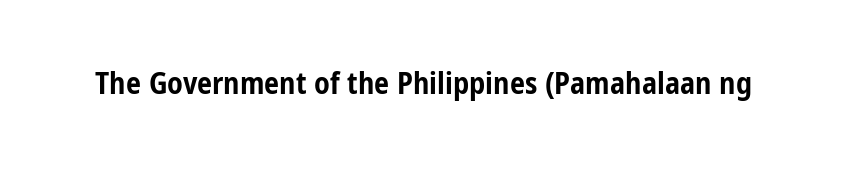
{"serif": "no", "italic": "no", "bold": "yes", "weight": "bold", "width": "condensed", "stroke_contrast": "low", "x_height": "medium", "monospaced": "no", "underline": "no", "letter_spacing": "normal", "letter_spacing_em": 0.0, "glyph_px": 30}
